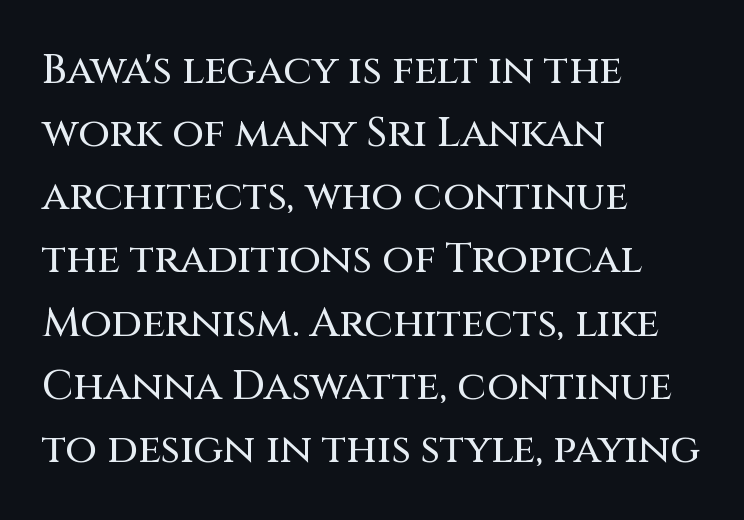
{"serif": "no", "italic": "no", "width": "normal", "stroke_contrast": "medium", "x_height": "large", "monospaced": "no", "underline": "no", "align": "left", "line_spacing": "normal", "line_spacing_ratio": 1.54, "letter_spacing": "normal", "letter_spacing_em": 0.0, "glyph_px": 41}
